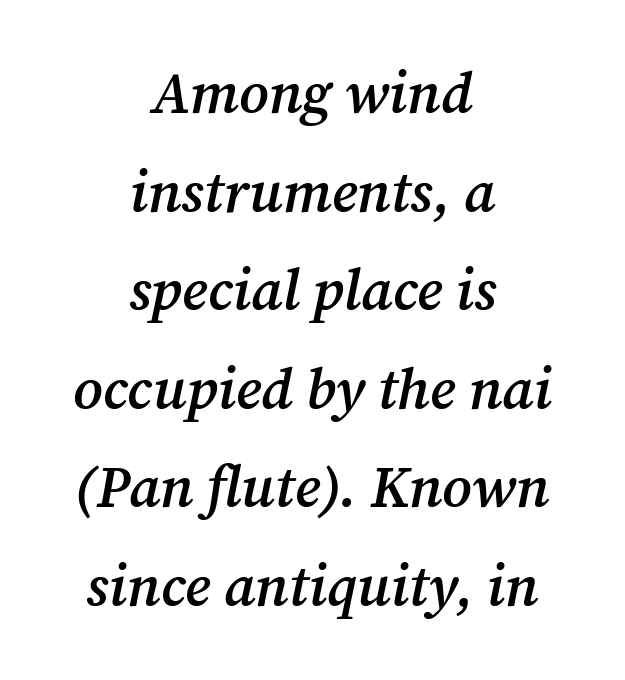
{"serif": "yes", "italic": "yes", "lean": "right", "slant_degrees": 12, "bold": "semi", "weight": "semibold", "width": "normal", "stroke_contrast": "medium", "x_height": "medium", "monospaced": "no", "underline": "no", "align": "center", "line_spacing_ratio": 1.73, "letter_spacing": "normal", "letter_spacing_em": 0.0, "glyph_px": 57}
